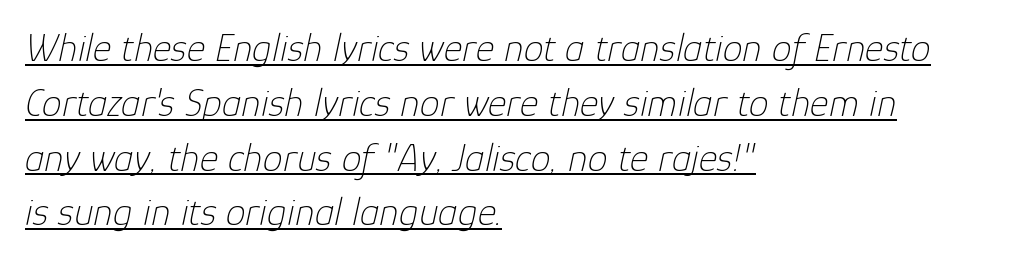
Q: Is the text bold? A: No.
Q: Is the text italic (slanted)? A: Yes, it leans right by about 12 degrees.
Q: Is the text underlined? A: Yes.
Q: How is the paragraph aligned? A: Left-aligned.
Q: Is the spacing between letters normal or unusually wide? A: Normal.
Q: Is the spacing between lines tight, normal or loose? A: Normal.
Q: Width (condensed, normal, or wide)? A: Normal.
Q: Stroke contrast? A: Low.
Q: x-height? A: Medium.
Q: Monospaced? A: No.
